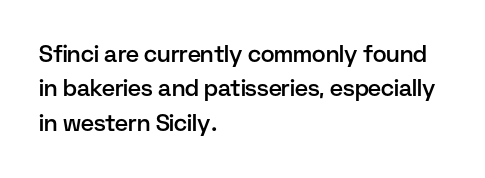
The image shows 23 px text type, upright; set left-aligned, normal line spacing (1.5x), normal letter spacing, not underlined.
